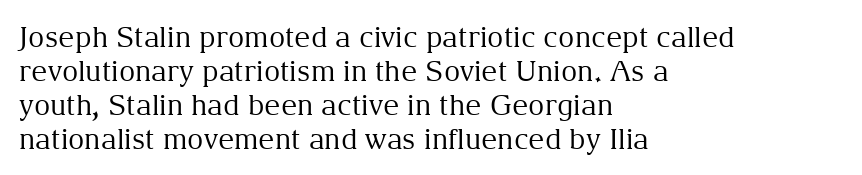
{"serif": "yes", "italic": "no", "bold": "no", "weight": "regular", "width": "normal", "stroke_contrast": "medium", "x_height": "medium", "monospaced": "no", "underline": "no", "align": "left", "line_spacing_ratio": 1.22, "letter_spacing": "normal", "letter_spacing_em": 0.0, "glyph_px": 28}
